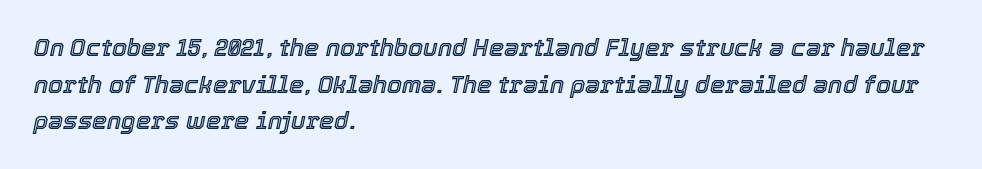
Q: Is the text italic (slanted)? A: Yes, it leans right by about 12 degrees.
Q: Is the text underlined? A: No.
Q: How is the paragraph aligned? A: Left-aligned.
Q: Is the spacing between letters normal or unusually wide? A: Normal.
Q: Is the spacing between lines tight, normal or loose? A: Normal.
